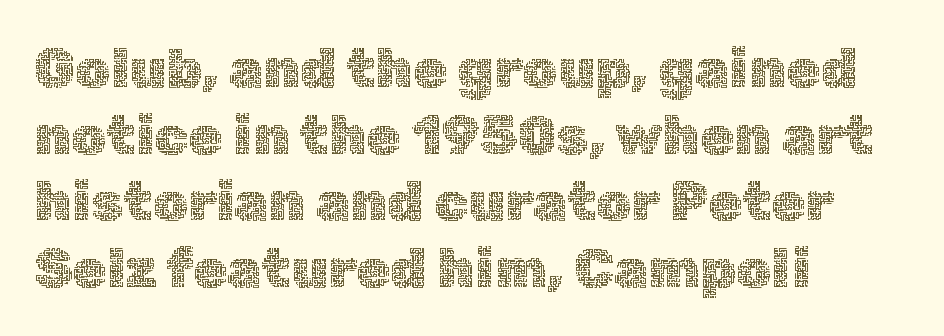
Summary of weight: not heavy and not bold. A typesetter would mark this as roman, not italic. A student would call this left alignment; a typographer would say flush left, rag right. Varying glyph widths throughout — classic text-font behaviour. Short note: letters normally spaced. Glance below the letters and you will spot only blank space.
